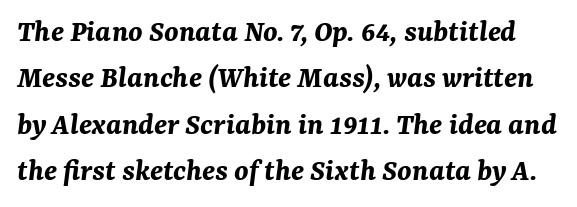
Designer's note — italics engaged. The gaps between neighbouring characters are ordinary and unremarkable. The space directly below the letters is spotless. The rendering uses a bold face; every stroke is thick and dark. Spacing verdict: proportional, widths tailored to each character.
